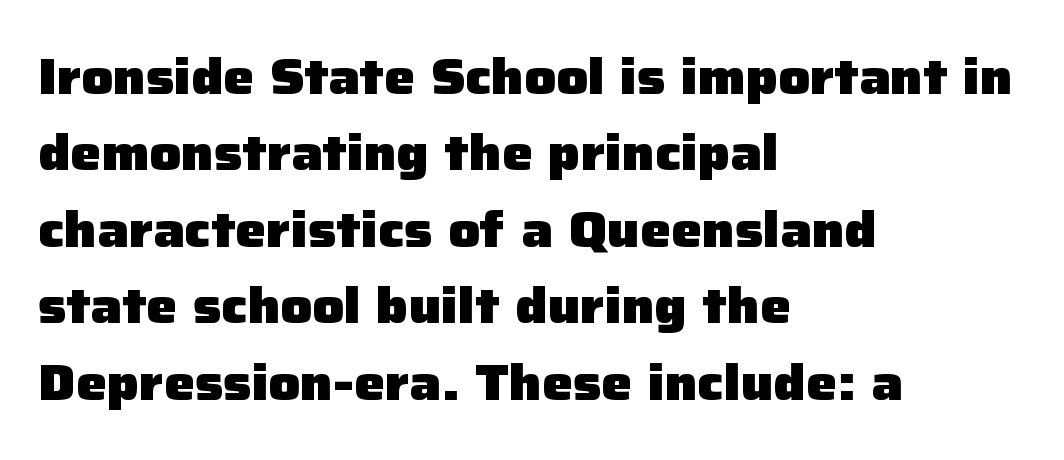
The passage shown has conventional tracking throughout. Nope, not italic — everything's standing straight. Regular leading. The space directly below the letters is spotless. Compared with a centered layout, this one pins lines to the left instead. A typesetter would call this proportional, since set widths differ per character.
